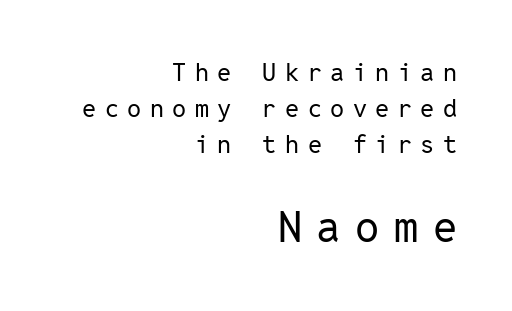
{"serif": "no", "italic": "no", "bold": "no", "weight": "regular", "width": "normal", "stroke_contrast": "low", "x_height": "medium", "monospaced": "yes", "underline": "no", "align": "right", "line_spacing": "normal", "line_spacing_ratio": 1.45, "letter_spacing": "wide", "letter_spacing_em": 0.34, "larger_block": "second", "size_ratio": 1.72, "glyph_px": 43}
